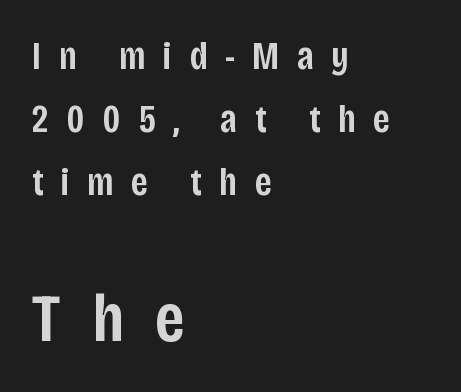
Q: Is the text bold? A: Semi-bold.
Q: Is the text italic (slanted)? A: No, it is upright.
Q: Is the typeface a serif or a sans-serif typeface? A: Sans-serif.
Q: Is the text underlined? A: No.
Q: How is the paragraph aligned? A: Left-aligned.
Q: Is the spacing between letters normal or unusually wide? A: Unusually wide.
Q: Is the spacing between lines tight, normal or loose? A: Normal.
Q: Which block of text is set in a larger size, the first (top) or the second (bottom)? A: The second (bottom) one.
Q: Width (condensed, normal, or wide)? A: Condensed.
Q: Stroke contrast? A: Low.
Q: x-height? A: Large.
Q: Monospaced? A: No.
